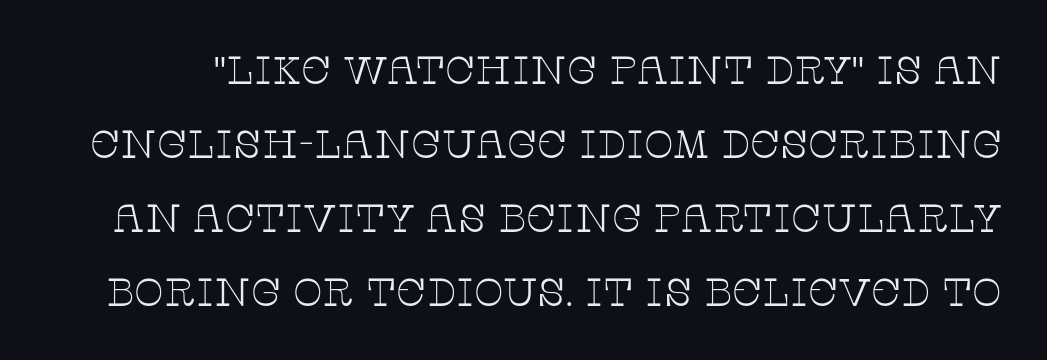
Q: Is the text bold? A: No.
Q: Is the text italic (slanted)? A: No, it is upright.
Q: Is the typeface a serif or a sans-serif typeface? A: Serif.
Q: Is the text underlined? A: No.
Q: Is the spacing between letters normal or unusually wide? A: Normal.
Q: Is the spacing between lines tight, normal or loose? A: Loose.
Q: Width (condensed, normal, or wide)? A: Wide.
Q: Stroke contrast? A: Low.
Q: x-height? A: Large.
Q: Monospaced? A: No.
